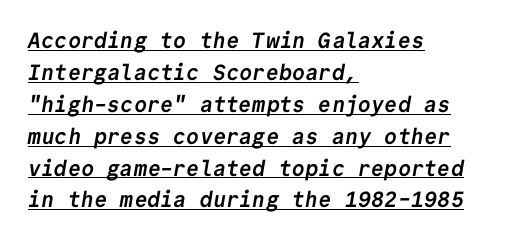
Q: Is the text bold? A: Yes.
Q: Is the text underlined? A: Yes.
Q: How is the paragraph aligned? A: Left-aligned.
Q: Is the spacing between letters normal or unusually wide? A: Normal.
Q: Is the spacing between lines tight, normal or loose? A: Normal.
